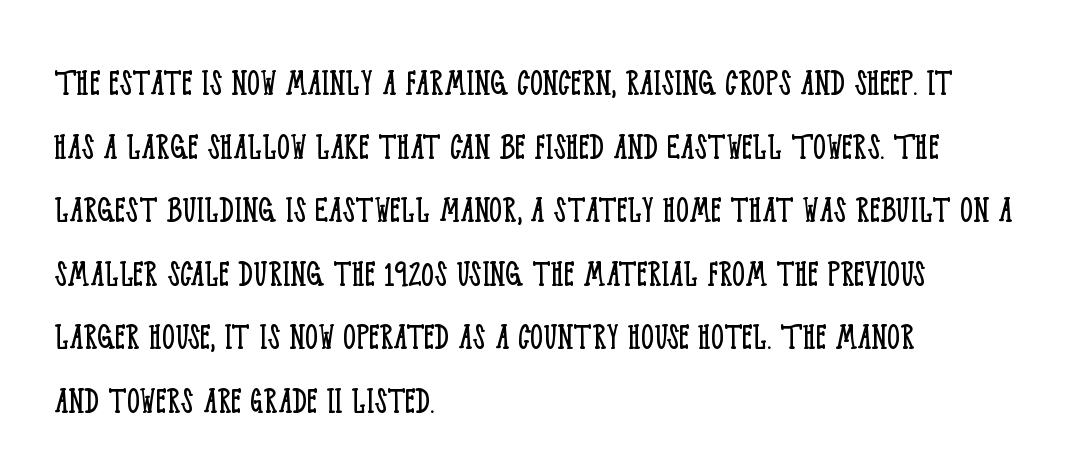
These lines sit exactly where default settings would place them. Is this a fixed-width face? No — the glyphs have proportional, varying widths. Only glyphs here, with clear space below each row. One-word summary of the alignment: left. Does the lettering tilt? It doesn't — this is upright. Stems here are at most as thick as an everyday book face.
